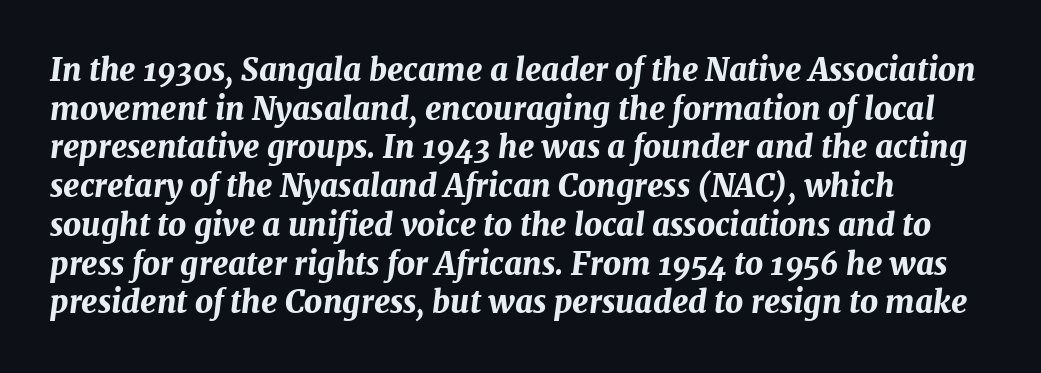
{"italic": "yes", "lean": "right", "slant_degrees": 7, "bold": "yes", "weight": "bold", "width": "normal", "stroke_contrast": "medium", "x_height": "medium", "monospaced": "no", "underline": "no", "align": "left", "line_spacing": "normal", "line_spacing_ratio": 1.25, "letter_spacing": "normal", "letter_spacing_em": 0.0, "glyph_px": 31}
